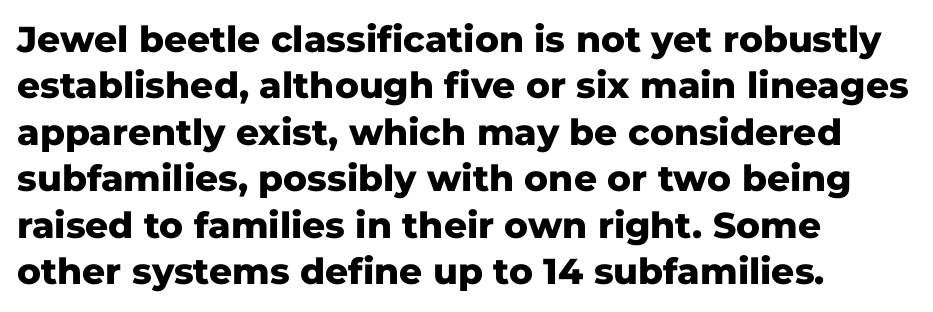
{"serif": "no", "italic": "no", "bold": "yes", "weight": "heavy", "width": "normal", "stroke_contrast": "low", "x_height": "medium", "monospaced": "no", "underline": "no", "align": "left", "line_spacing": "normal", "line_spacing_ratio": 1.29, "letter_spacing": "normal", "letter_spacing_em": 0.0, "glyph_px": 36}
